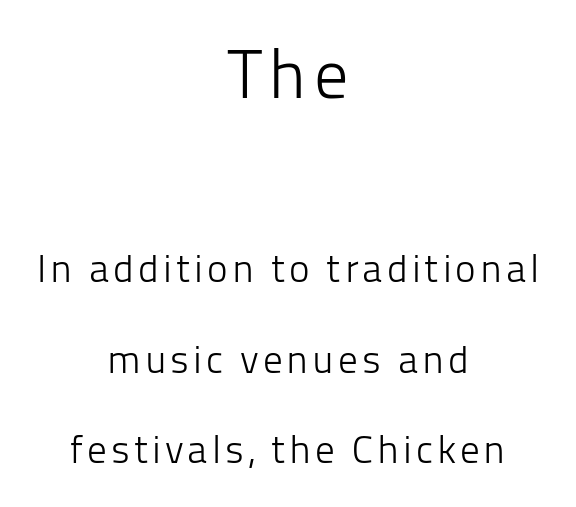
{"serif": "no", "italic": "no", "bold": "no", "weight": "light", "width": "normal", "stroke_contrast": "low", "x_height": "medium", "monospaced": "no", "underline": "no", "align": "center", "line_spacing": "loose", "line_spacing_ratio": 2.32, "larger_block": "first", "size_ratio": 1.74, "glyph_px": 68}
